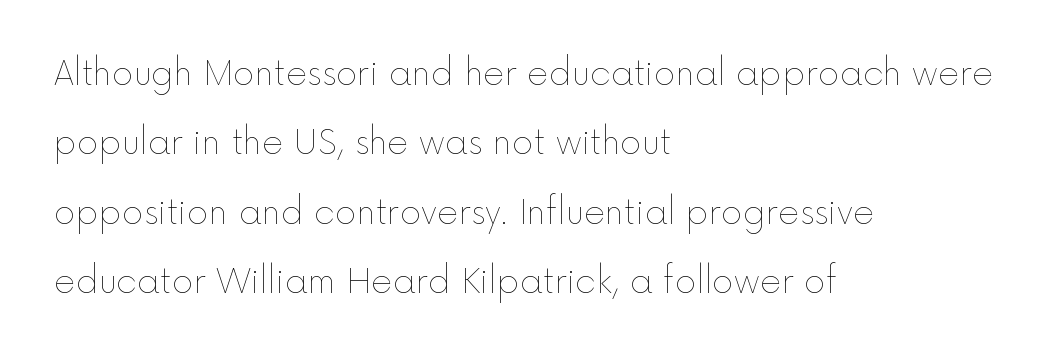
The image shows 33 px thin type, upright; set left-aligned, loose line spacing (2.1x), normal letter spacing, not underlined; a medium x-height.
